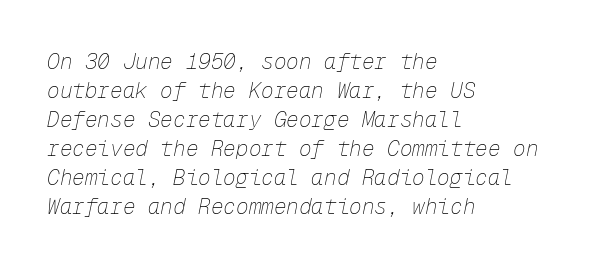
{"italic": "yes", "lean": "right", "slant_degrees": 12, "bold": "no", "underline": "no", "align": "left", "line_spacing": "normal", "line_spacing_ratio": 1.38, "letter_spacing": "normal", "letter_spacing_em": 0.0, "glyph_px": 21}
